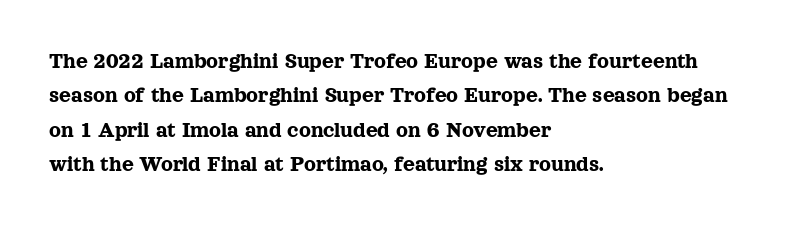
Q: Is the text italic (slanted)? A: No, it is upright.
Q: Is the text underlined? A: No.
Q: How is the paragraph aligned? A: Left-aligned.
Q: Is the spacing between letters normal or unusually wide? A: Normal.
Q: Is the spacing between lines tight, normal or loose? A: Normal.
